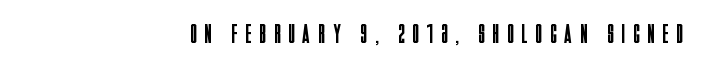
{"italic": "no", "bold": "no", "underline": "no", "align": "right", "letter_spacing": "wide", "letter_spacing_em": 0.32, "glyph_px": 27}
